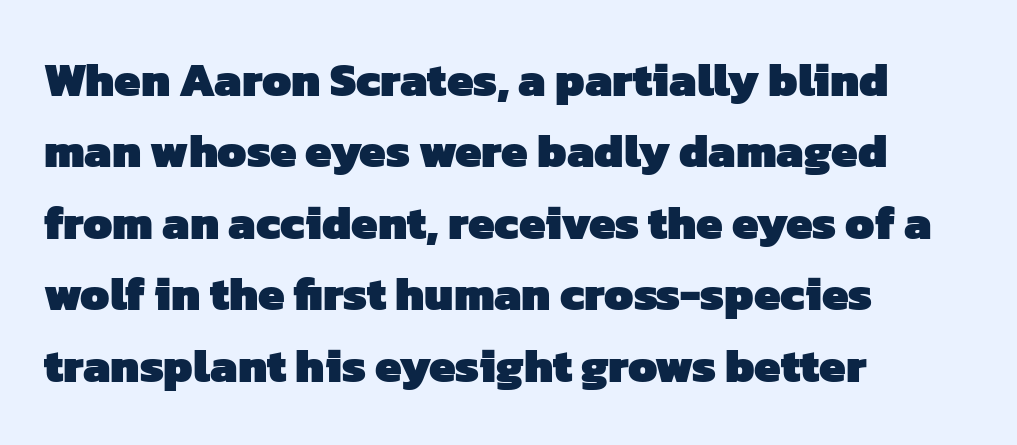
Q: Is the text bold? A: Yes.
Q: Is the typeface a serif or a sans-serif typeface? A: Sans-serif.
Q: Is the text underlined? A: No.
Q: How is the paragraph aligned? A: Left-aligned.
Q: Is the spacing between letters normal or unusually wide? A: Normal.
Q: Is the spacing between lines tight, normal or loose? A: Normal.
Q: Width (condensed, normal, or wide)? A: Normal.
Q: Stroke contrast? A: Low.
Q: x-height? A: Medium.
Q: Monospaced? A: No.
